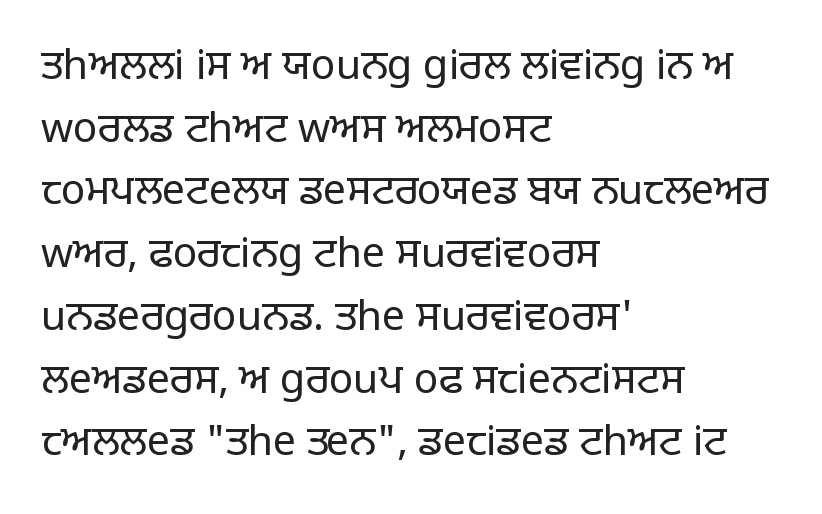
Q: Is the text bold? A: No.
Q: Is the text italic (slanted)? A: No, it is upright.
Q: Is the typeface a serif or a sans-serif typeface? A: Sans-serif.
Q: Is the text underlined? A: No.
Q: How is the paragraph aligned? A: Left-aligned.
Q: Is the spacing between letters normal or unusually wide? A: Normal.
Q: Is the spacing between lines tight, normal or loose? A: Normal.
Q: Width (condensed, normal, or wide)? A: Normal.
Q: Stroke contrast? A: Low.
Q: x-height? A: Large.
Q: Monospaced? A: No.
